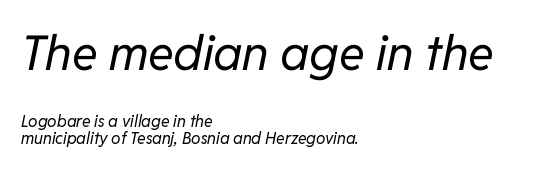
Compared with ordinary roman type, these characters are visibly tilted. Is the block centered? No — it sits flush against the left margin. The string is rendered with underlining switched off. This sample uses plain, unmodified letter spacing. In terms of leading, this rendering errs on the cramped side.
